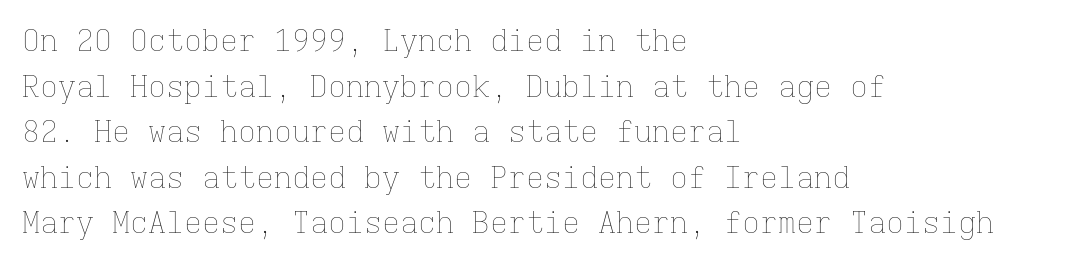
The image shows 30 px thin type, upright, monospaced; set left-aligned, normal line spacing (1.52x), normal letter spacing, not underlined; low stroke contrast and a medium x-height.
